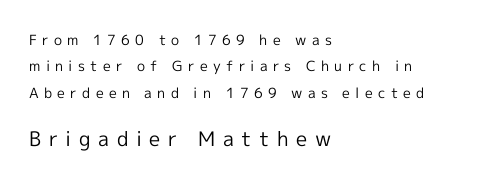
Q: Is the text bold? A: No.
Q: Is the text italic (slanted)? A: No, it is upright.
Q: Is the text underlined? A: No.
Q: How is the paragraph aligned? A: Left-aligned.
Q: Is the spacing between letters normal or unusually wide? A: Unusually wide.
Q: Which block of text is set in a larger size, the first (top) or the second (bottom)? A: The second (bottom) one.
